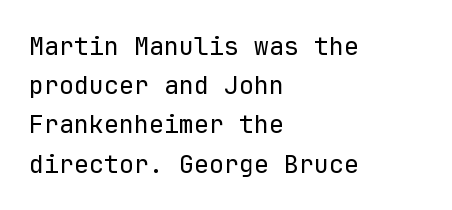
The image shows 25 px text type, upright; set left-aligned, normal line spacing (1.57x), normal letter spacing, not underlined.
